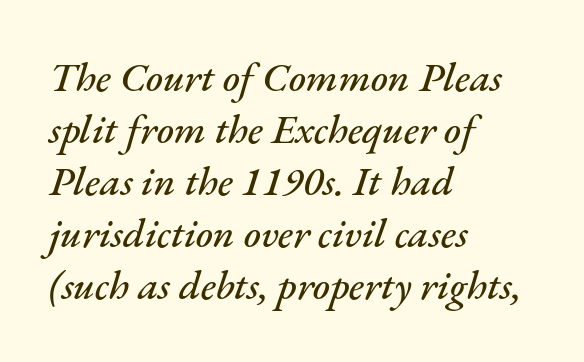
This sample has the flowing, uneven cadence of proportional lettering. These lines sit exactly where default settings would place them. The letters are slanted; this is an italic face. The face used here is rendered with its standard letterfit.
